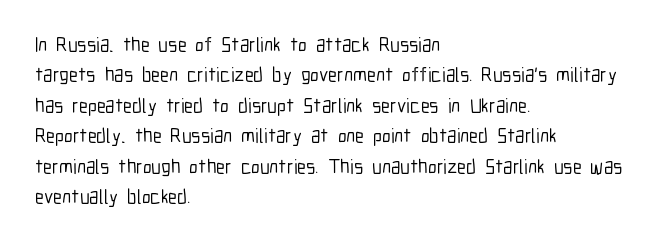
Q: Is the text italic (slanted)? A: No, it is upright.
Q: Is the text underlined? A: No.
Q: How is the paragraph aligned? A: Left-aligned.
Q: Is the spacing between letters normal or unusually wide? A: Normal.
Q: Is the spacing between lines tight, normal or loose? A: Normal.
